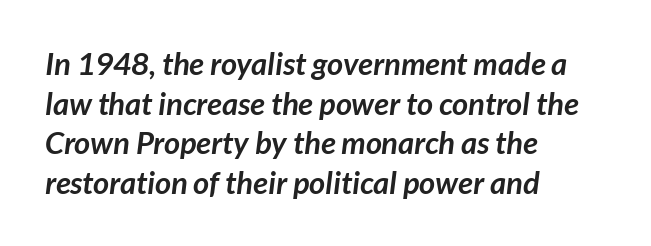
Q: Is the text bold? A: Yes.
Q: Is the typeface a serif or a sans-serif typeface? A: Sans-serif.
Q: Is the text underlined? A: No.
Q: How is the paragraph aligned? A: Left-aligned.
Q: Is the spacing between letters normal or unusually wide? A: Normal.
Q: Is the spacing between lines tight, normal or loose? A: Normal.
Q: Width (condensed, normal, or wide)? A: Normal.
Q: Stroke contrast? A: Low.
Q: x-height? A: Medium.
Q: Monospaced? A: No.
